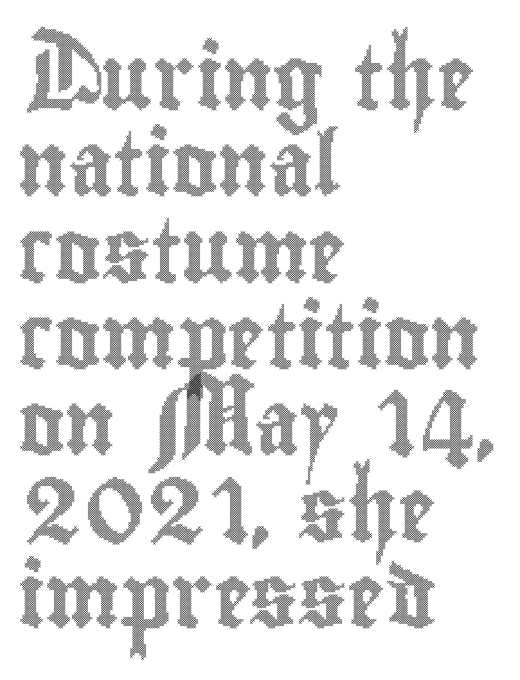
Q: Is the text italic (slanted)? A: No, it is upright.
Q: Is the text underlined? A: No.
Q: How is the paragraph aligned? A: Left-aligned.
Q: Is the spacing between letters normal or unusually wide? A: Normal.
Q: Is the spacing between lines tight, normal or loose? A: Normal.
Q: Width (condensed, normal, or wide)? A: Condensed.
Q: x-height? A: Small.
Q: Monospaced? A: No.
